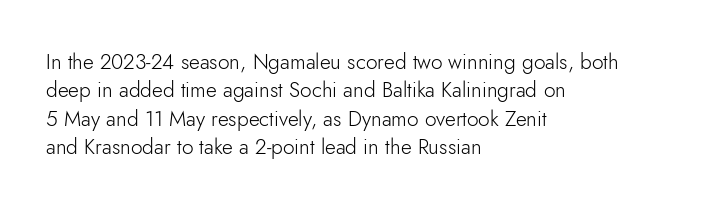
Evenly set lines give the paragraph a standard silhouette. Students, note that the glyphs here touch the page at normal intervals. In terms of posture, this sample is upright. Typeset ragged right — the left edge is the straight one.
